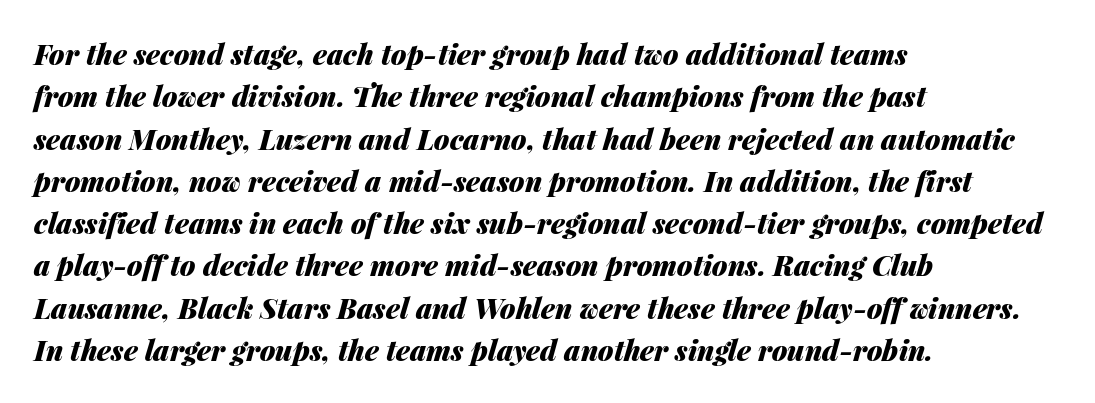
Q: Is the text bold? A: Yes.
Q: Is the text italic (slanted)? A: Yes, it leans right by about 14 degrees.
Q: Is the text underlined? A: No.
Q: How is the paragraph aligned? A: Left-aligned.
Q: Is the spacing between letters normal or unusually wide? A: Normal.
Q: Is the spacing between lines tight, normal or loose? A: Normal.
Q: Width (condensed, normal, or wide)? A: Normal.
Q: Stroke contrast? A: Medium.
Q: x-height? A: Medium.
Q: Monospaced? A: No.
